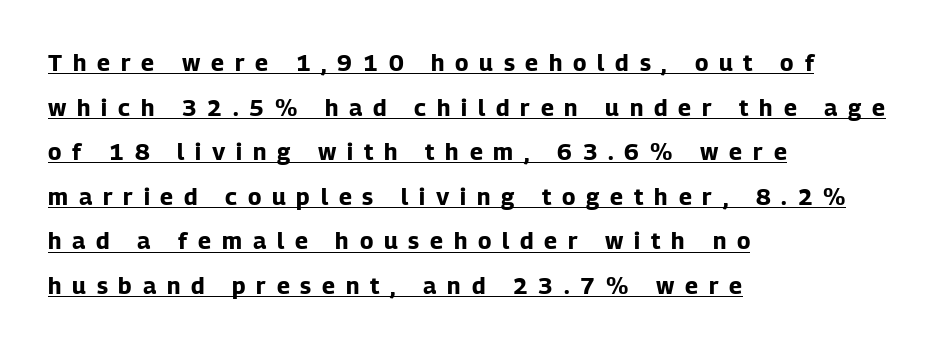
Short note: letters widely spaced. This is underlined copy, the kind a proofreader might mark for attention. Teacher's note: observe the even left margin — that is flush-left alignment. In terms of weight, the rendering is a true, heavy bold.
